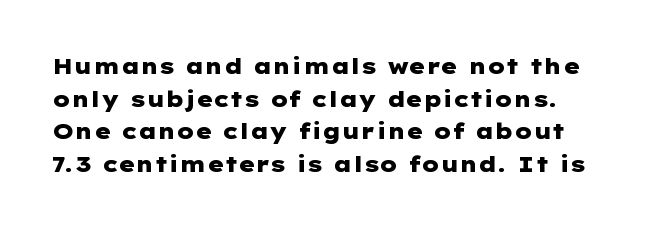
{"italic": "no", "bold": "yes", "underline": "no", "line_spacing": "normal", "line_spacing_ratio": 1.48, "letter_spacing": "normal", "letter_spacing_em": 0.0, "glyph_px": 22}
